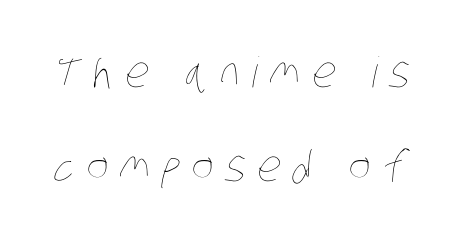
Q: Is the text bold? A: No.
Q: Is the text underlined? A: No.
Q: Is the spacing between letters normal or unusually wide? A: Unusually wide.
Q: Is the spacing between lines tight, normal or loose? A: Loose.
Q: Width (condensed, normal, or wide)? A: Condensed.
Q: Stroke contrast? A: Low.
Q: x-height? A: Large.
Q: Monospaced? A: No.
